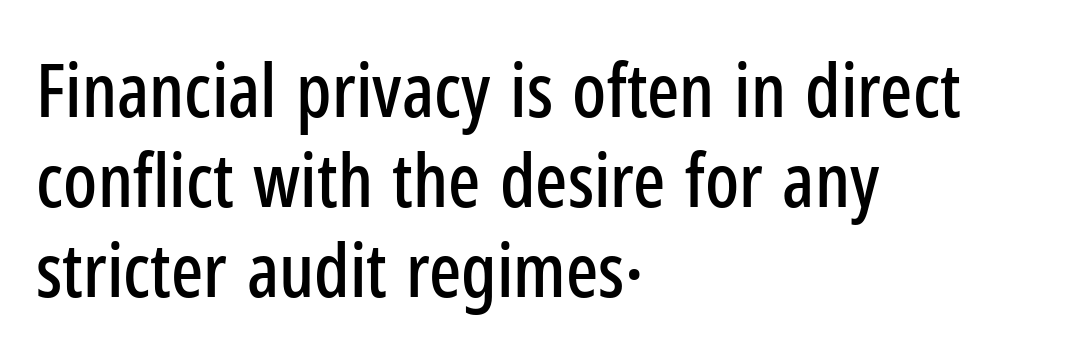
Q: Is the text italic (slanted)? A: No, it is upright.
Q: Is the typeface a serif or a sans-serif typeface? A: Sans-serif.
Q: Is the text underlined? A: No.
Q: How is the paragraph aligned? A: Left-aligned.
Q: Is the spacing between letters normal or unusually wide? A: Normal.
Q: Width (condensed, normal, or wide)? A: Condensed.
Q: Stroke contrast? A: Low.
Q: x-height? A: Medium.
Q: Monospaced? A: No.
